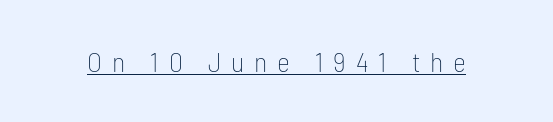
The image shows 28 px thin, condensed sans-serif type, upright; set unusually wide letter spacing (+0.35 em), underlined; low stroke contrast and a medium x-height.
